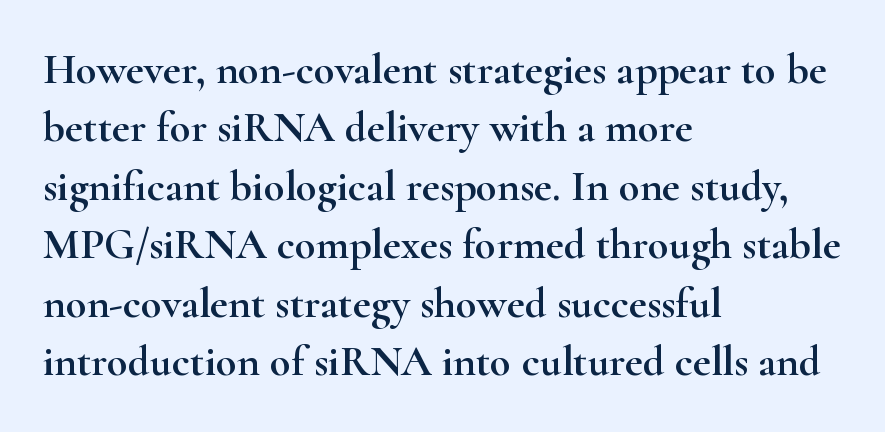
{"serif": "yes", "italic": "no", "width": "wide", "stroke_contrast": "high", "x_height": "small", "monospaced": "no", "underline": "no", "align": "left", "line_spacing": "normal", "line_spacing_ratio": 1.36, "letter_spacing": "normal", "letter_spacing_em": 0.0, "glyph_px": 43}
